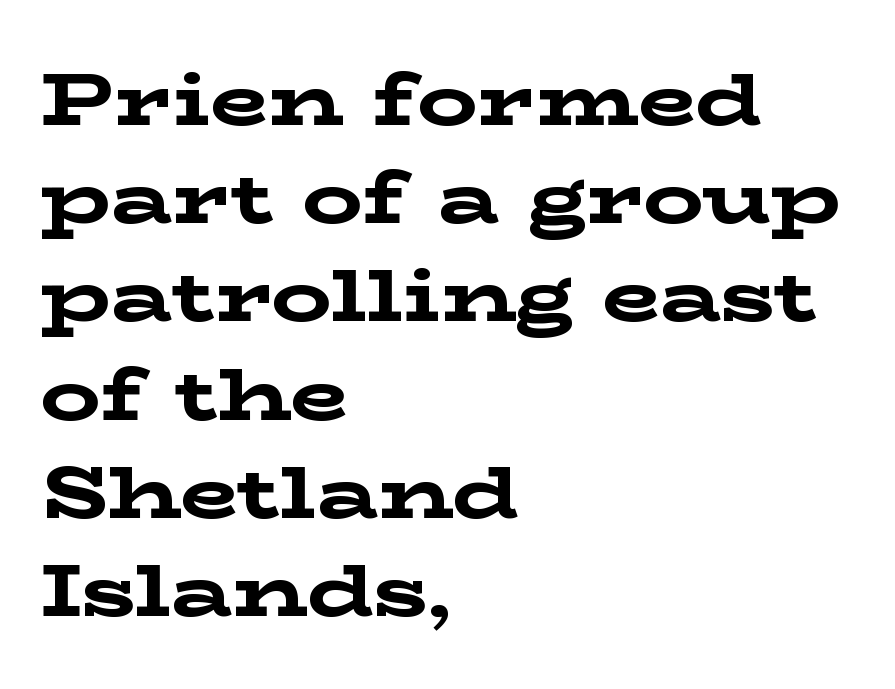
Q: Is the text bold? A: Yes.
Q: Is the text italic (slanted)? A: No, it is upright.
Q: Is the typeface a serif or a sans-serif typeface? A: Serif.
Q: Is the text underlined? A: No.
Q: How is the paragraph aligned? A: Left-aligned.
Q: Is the spacing between letters normal or unusually wide? A: Normal.
Q: Is the spacing between lines tight, normal or loose? A: Normal.
Q: Width (condensed, normal, or wide)? A: Wide.
Q: Stroke contrast? A: Low.
Q: x-height? A: Medium.
Q: Monospaced? A: No.
